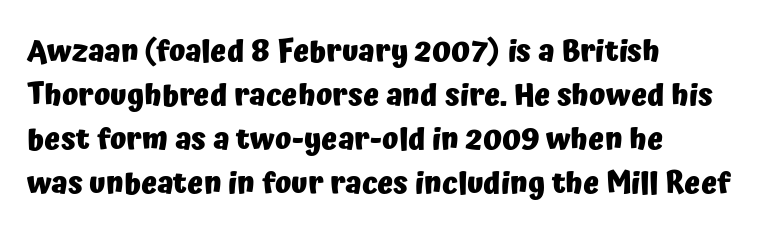
Q: Is the text bold? A: Yes.
Q: Is the text italic (slanted)? A: No, it is upright.
Q: Is the typeface a serif or a sans-serif typeface? A: Sans-serif.
Q: Is the text underlined? A: No.
Q: How is the paragraph aligned? A: Left-aligned.
Q: Is the spacing between letters normal or unusually wide? A: Normal.
Q: Is the spacing between lines tight, normal or loose? A: Normal.
Q: Width (condensed, normal, or wide)? A: Normal.
Q: Stroke contrast? A: Low.
Q: x-height? A: Medium.
Q: Monospaced? A: No.
